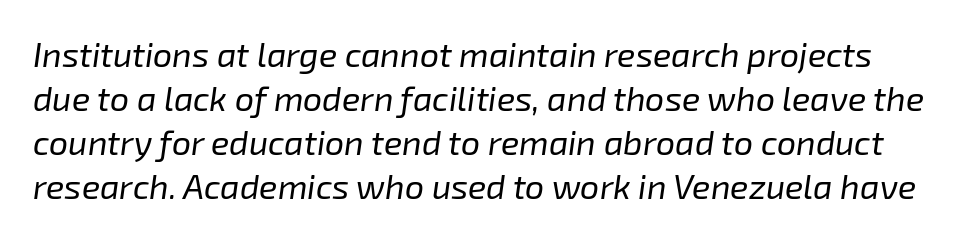
Tracking here is standard; glyphs follow each other at the usual distance. The font sits on the lighter half of the weight spectrum, regular included. Spacing verdict: proportional, widths tailored to each character. Unmarked baselines from the first word to the last.
